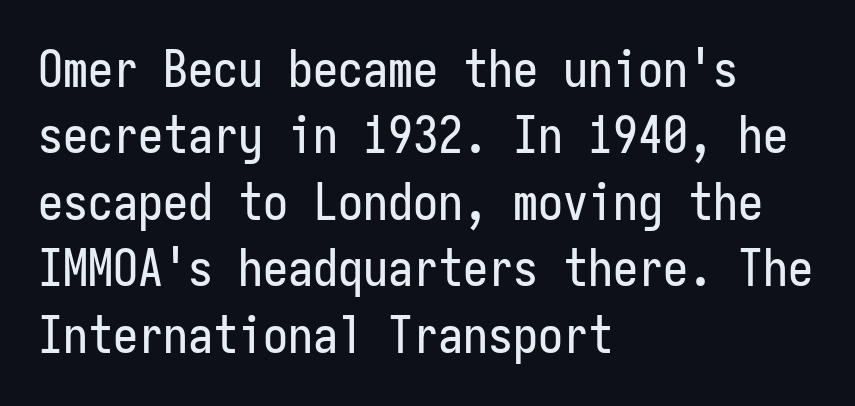
Q: Is the text italic (slanted)? A: No, it is upright.
Q: Is the typeface a serif or a sans-serif typeface? A: Sans-serif.
Q: Is the text underlined? A: No.
Q: How is the paragraph aligned? A: Left-aligned.
Q: Is the spacing between letters normal or unusually wide? A: Normal.
Q: Is the spacing between lines tight, normal or loose? A: Normal.
Q: Width (condensed, normal, or wide)? A: Condensed.
Q: Stroke contrast? A: Low.
Q: x-height? A: Medium.
Q: Monospaced? A: Yes.
